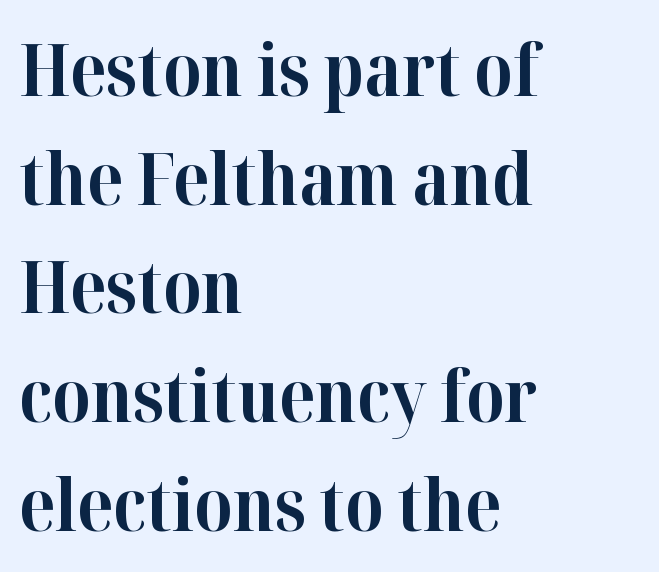
Style check: upright. The rendering shows small feet on the letterforms — a serif design. This sample has the flowing, uneven cadence of proportional lettering. Inter-character spacing is left at the font's built-in metrics. On the weight axis this lands at bold, roughly 700. Lines of text with bare space underneath.
